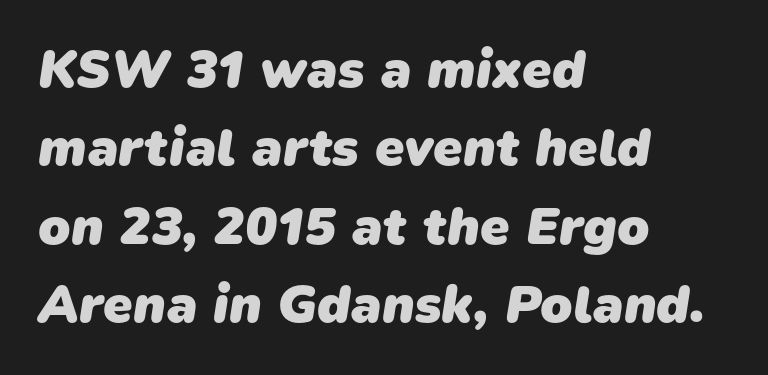
Q: Is the text bold? A: Yes.
Q: Is the typeface a serif or a sans-serif typeface? A: Sans-serif.
Q: Is the text underlined? A: No.
Q: How is the paragraph aligned? A: Left-aligned.
Q: Is the spacing between letters normal or unusually wide? A: Normal.
Q: Is the spacing between lines tight, normal or loose? A: Normal.
Q: Width (condensed, normal, or wide)? A: Normal.
Q: Stroke contrast? A: Low.
Q: x-height? A: Medium.
Q: Monospaced? A: No.
